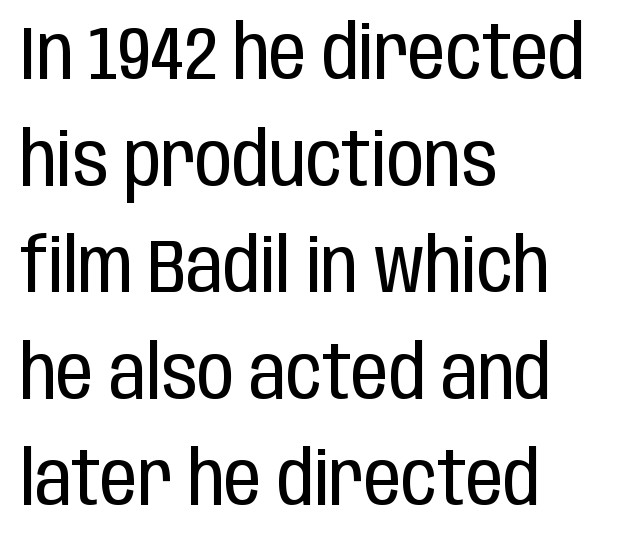
The image shows 74 px regular-weight, condensed sans-serif type, upright; set left-aligned, normal line spacing (1.44x), normal letter spacing, not underlined; low stroke contrast and a large x-height.
